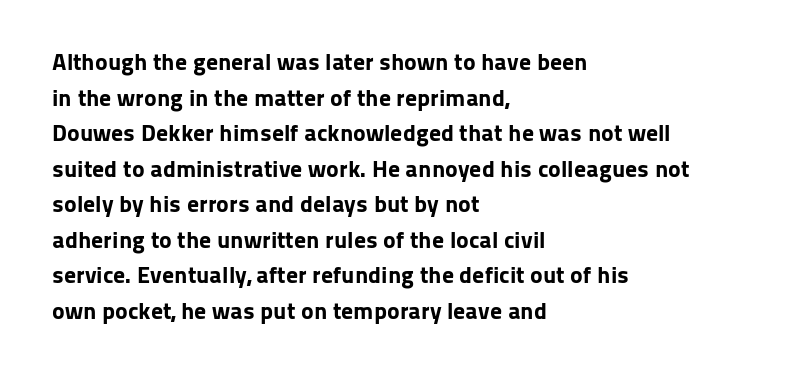
Its strokes are broad and dark, the hallmark of bold type. Short and long lines alike share a common starting point at left. Reading down the column, the eye jumps a familiar distance to each next line. Bare-footed words on every line.
